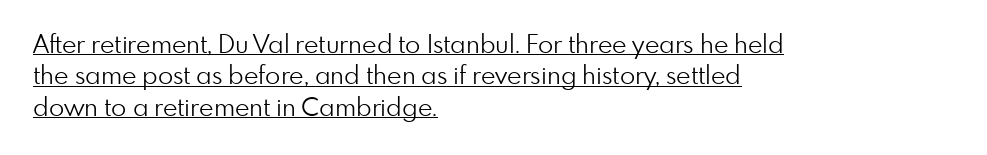
{"italic": "no", "bold": "no", "underline": "yes", "align": "left", "line_spacing": "normal", "line_spacing_ratio": 1.26, "letter_spacing": "normal", "letter_spacing_em": 0.0, "glyph_px": 25}
